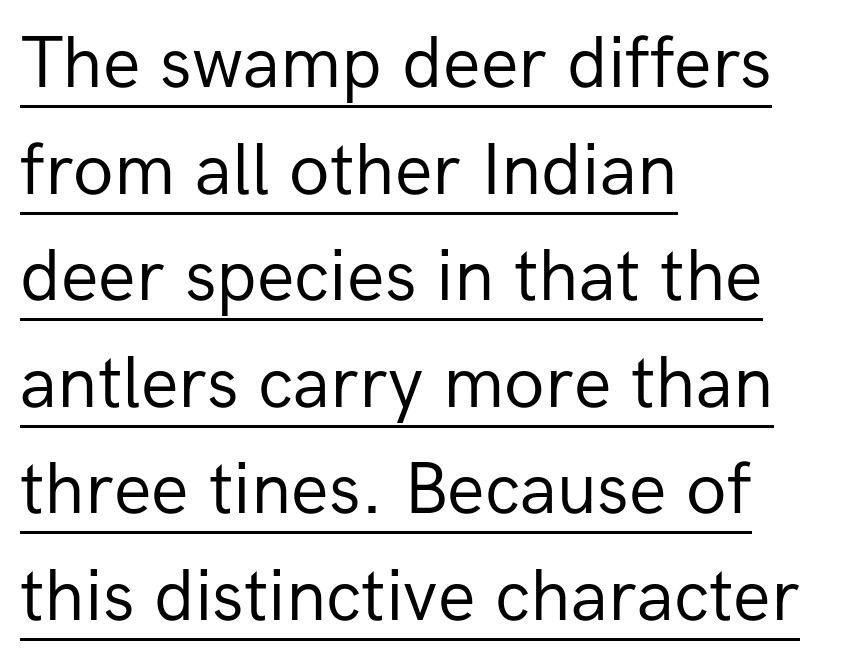
The vertical gap from one line to the next is medium. The passage shown is typed in a proportional face where columns would drift. Does a line run under the words? Yes, clearly. The paragraph shown leans on its left margin.
